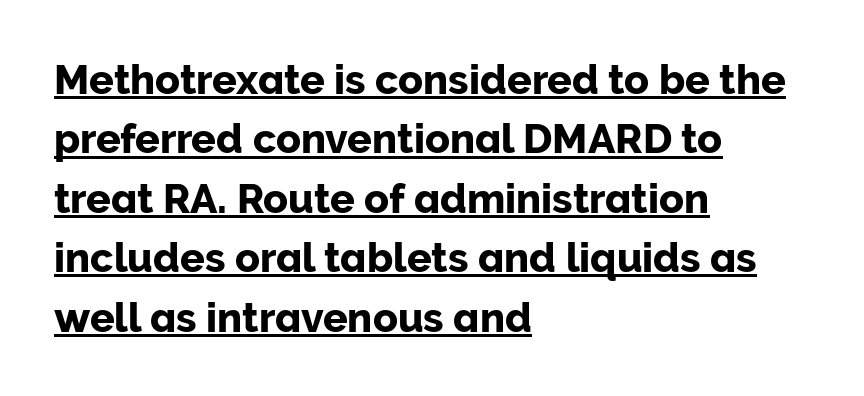
One-word summary of the alignment: left. These lines are composed in type without serifs. Does the leading feel generous? No, just average. Between one letter and the next there's only the usual sliver of space. The string is rendered with underlining switched on.
